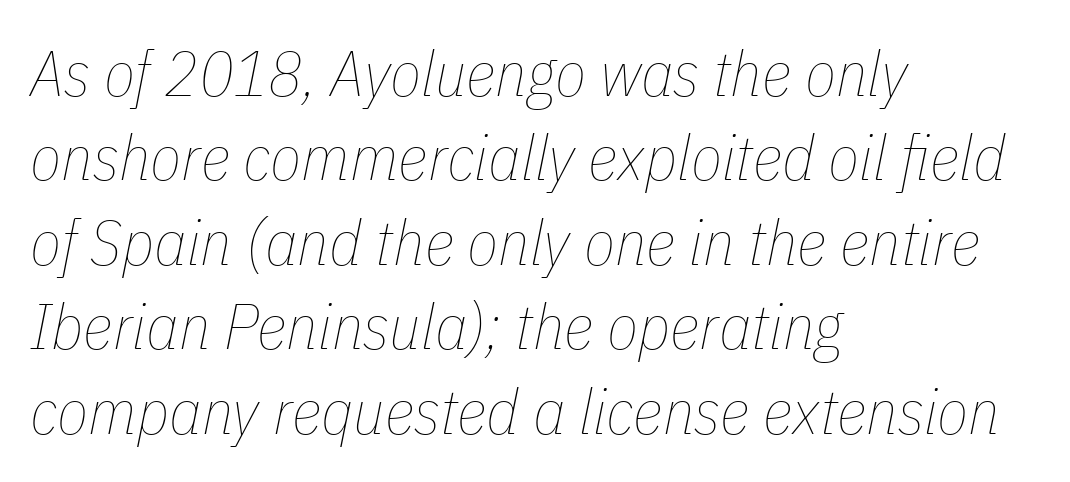
The image shows 64 px thin, condensed type, italic (leaning right); set left-aligned, normal line spacing (1.32x), normal letter spacing, not underlined; low stroke contrast and a medium x-height.
